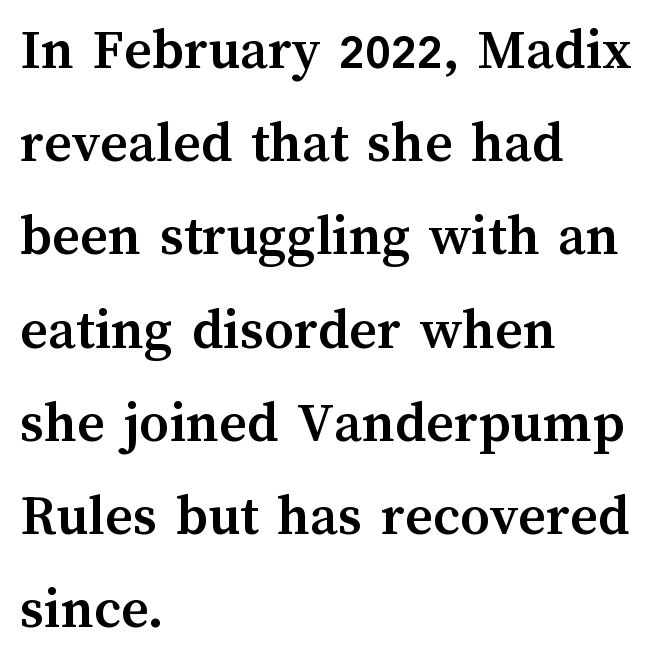
The image shows 59 px semibold type, upright; set left-aligned, normal line spacing (1.58x), normal letter spacing, not underlined; medium stroke contrast and a medium x-height.
